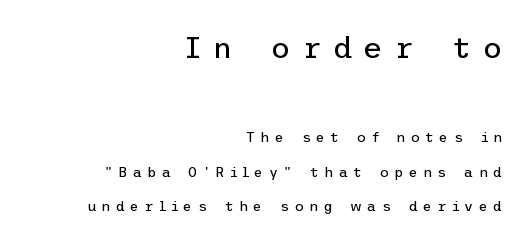
The image shows 30 px regular-weight sans-serif type, upright; set right-aligned, loose line spacing (2.49x), unusually wide letter spacing (+0.38 em), not underlined; the first (top) block is 2.14x larger; low stroke contrast and a medium x-height.
